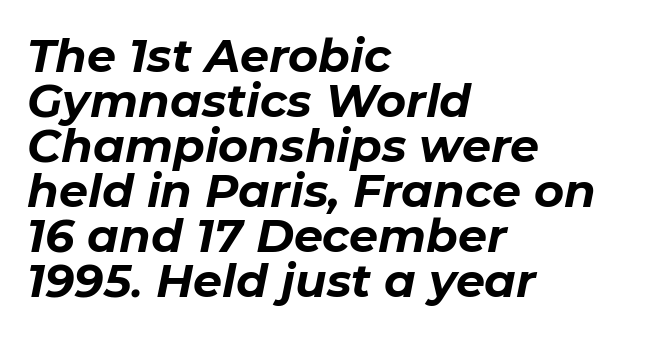
The image shows 46 px bold type, italic (leaning right); set left-aligned, tight line spacing (0.98x), normal letter spacing, not underlined; low stroke contrast and a medium x-height.
